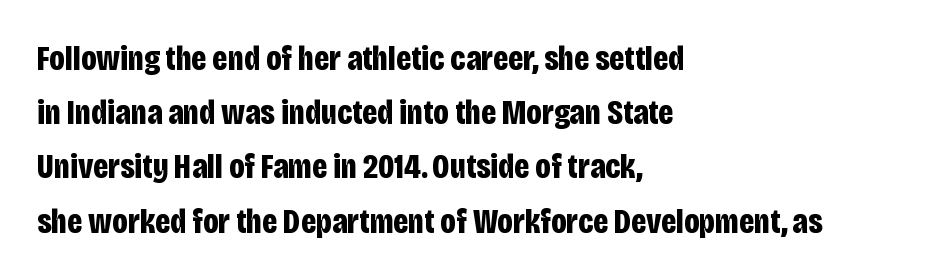
Q: Is the text bold? A: Yes.
Q: Is the text italic (slanted)? A: No, it is upright.
Q: Is the typeface a serif or a sans-serif typeface? A: Sans-serif.
Q: Is the text underlined? A: No.
Q: How is the paragraph aligned? A: Left-aligned.
Q: Is the spacing between letters normal or unusually wide? A: Normal.
Q: Is the spacing between lines tight, normal or loose? A: Normal.
Q: Width (condensed, normal, or wide)? A: Condensed.
Q: Stroke contrast? A: Low.
Q: x-height? A: Large.
Q: Monospaced? A: No.
